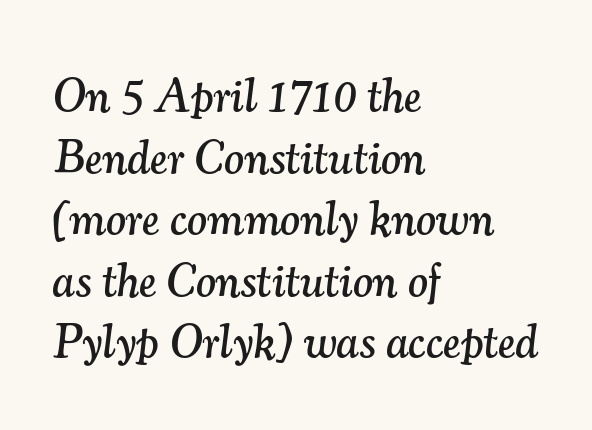
{"serif": "yes", "italic": "yes", "lean": "right", "slant_degrees": 7, "width": "normal", "stroke_contrast": "medium", "x_height": "small", "monospaced": "no", "underline": "no", "align": "left", "line_spacing": "normal", "line_spacing_ratio": 1.31, "letter_spacing": "normal", "letter_spacing_em": 0.0, "glyph_px": 47}
